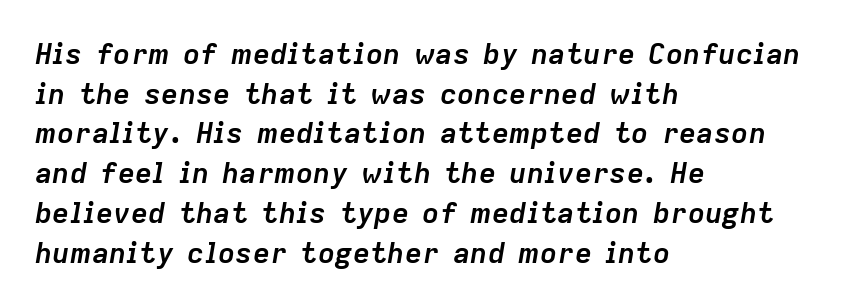
Words float on clear page, feet unadorned. Character widths vary here, with narrow letters taking less room than wide ones. The lines sit at an ordinary, default distance from one another. Emphasis-style slanted type is in use. Compared with a centered layout, this one pins lines to the left instead. This sample uses plain, unmodified letter spacing.
